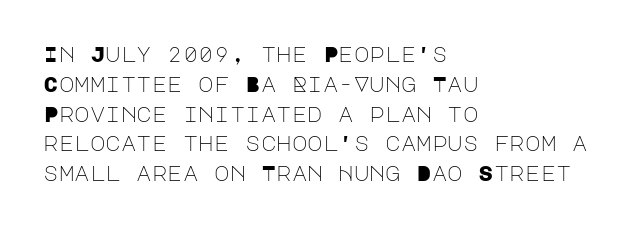
Q: Is the text bold? A: No.
Q: Is the text italic (slanted)? A: No, it is upright.
Q: Is the text underlined? A: No.
Q: How is the paragraph aligned? A: Left-aligned.
Q: Is the spacing between letters normal or unusually wide? A: Normal.
Q: Is the spacing between lines tight, normal or loose? A: Normal.
